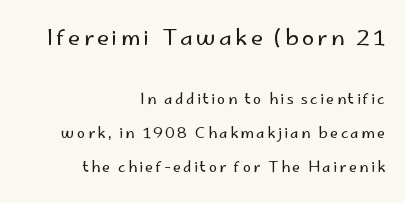
The image shows 22 px text type, upright; set right-aligned, loose line spacing (2.26x), not underlined; the first (top) block is 1.47x larger.
